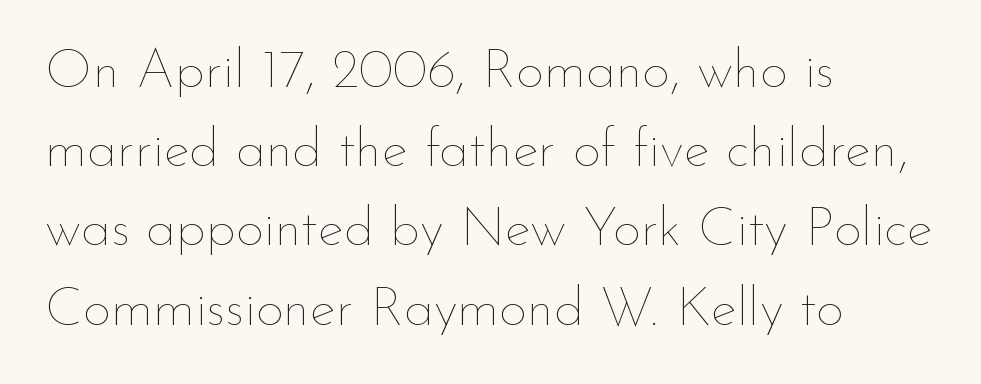
The image shows 55 px thin type, upright; set left-aligned, normal line spacing (1.44x), normal letter spacing, not underlined; low stroke contrast and a small x-height.
